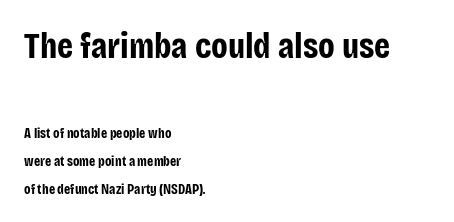
The image shows 36 px bold, condensed sans-serif type, upright; set left-aligned, loose line spacing (1.98x), normal letter spacing, not underlined; the first (top) block is 2.57x larger; low stroke contrast and a large x-height.
